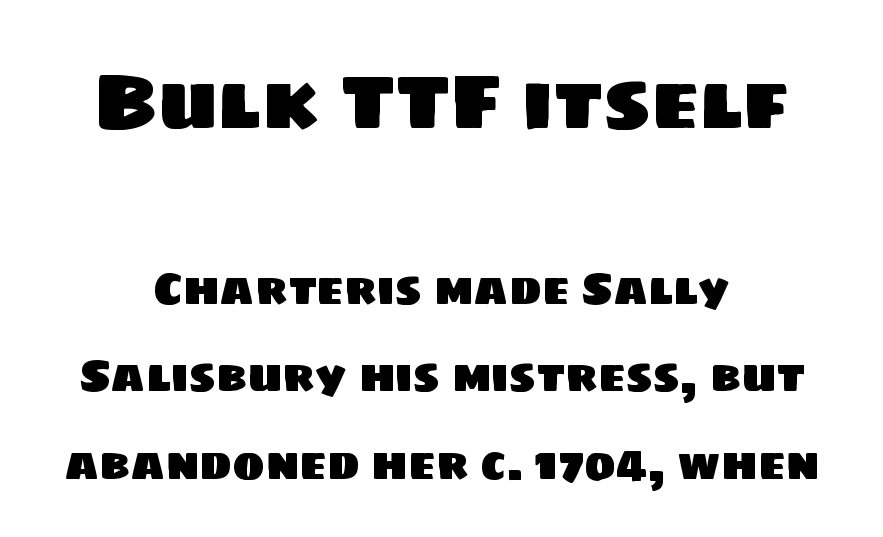
The image shows 77 px sans-serif type; set centered, loose line spacing (1.99x), normal letter spacing, not underlined; the first (top) block is 1.75x larger; low stroke contrast and a large x-height.
